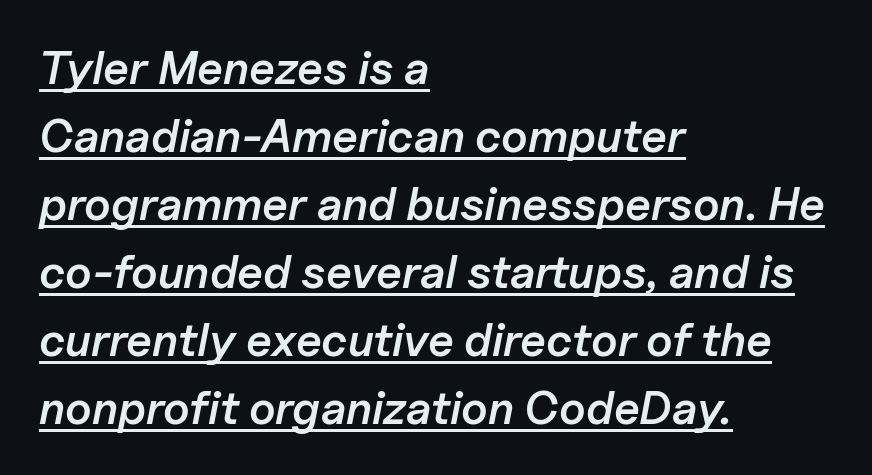
A baseline rule has been typeset under these characters. The letterforms sit shoulder to shoulder at normal distance. Strokes here are thickened, but only to semibold level. Evenly set lines give the paragraph a standard silhouette.
